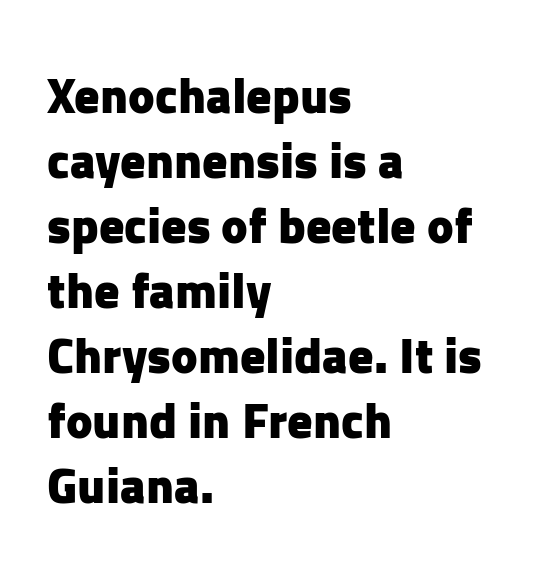
Proportional: the letters do not fall into vertical columns. Horizontal alignment here is leftward, the default for most running prose. Typesetter's note: full bold, strokes at maximum text heaviness. Each new line begins a customary step beneath the previous one. Rendered with straight, roman letterforms. The typeface chosen for these lines omits serifs.
